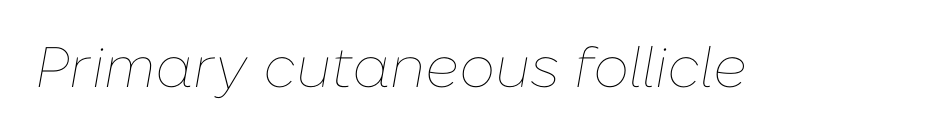
{"italic": "yes", "lean": "right", "slant_degrees": 10, "bold": "no", "weight": "thin", "width": "normal", "stroke_contrast": "low", "x_height": "medium", "monospaced": "no", "underline": "no", "letter_spacing": "normal", "letter_spacing_em": 0.0, "glyph_px": 57}
